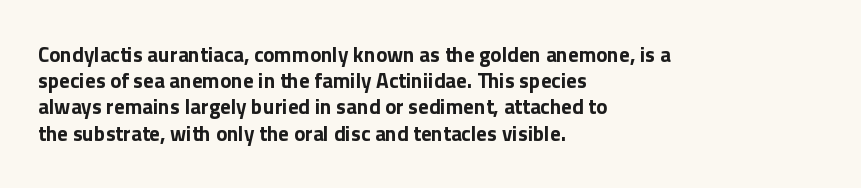
The image shows 21 px bold type, upright; set left-aligned, normal line spacing (1.25x), normal letter spacing, not underlined.
